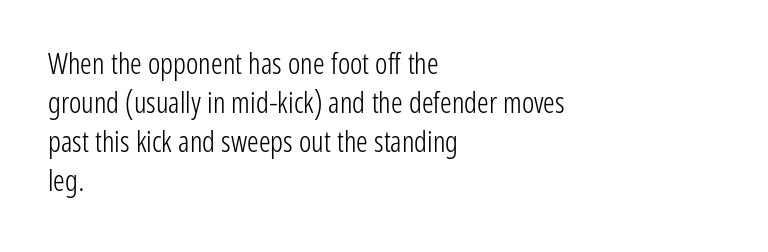
Style check: upright. Vertical stems look standard width or narrower in stroke. Descender tails drop into unmarked territory. This sample uses plain, unmodified letter spacing. The leading is moderate, giving the passage an even texture.
